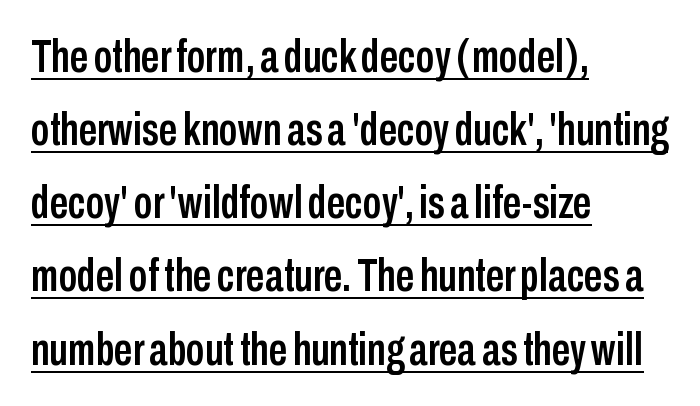
Alignment: flush left. Character widths vary here, with narrow letters taking less room than wide ones. The sample's only ornament is a line tracing under the words. A typesetter would label this face a sans. Between one letter and the next there's only the usual sliver of space.
